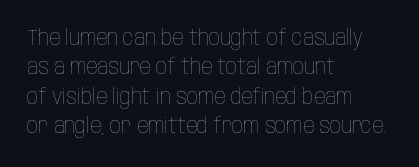
Q: Is the text bold? A: No.
Q: Is the text italic (slanted)? A: No, it is upright.
Q: Is the text underlined? A: No.
Q: How is the paragraph aligned? A: Left-aligned.
Q: Is the spacing between letters normal or unusually wide? A: Normal.
Q: Is the spacing between lines tight, normal or loose? A: Normal.
